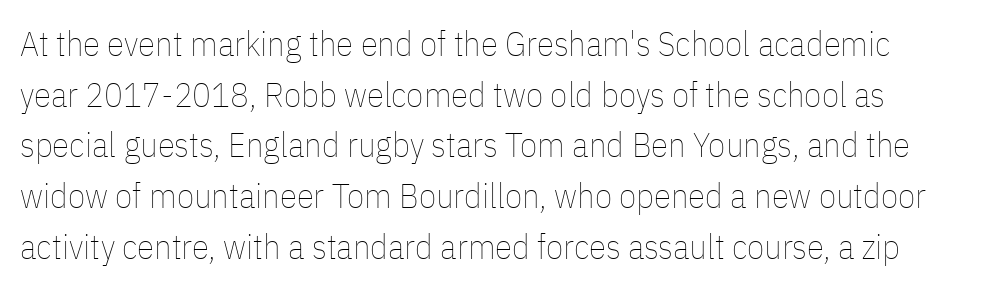
Q: Is the text bold? A: No.
Q: Is the text italic (slanted)? A: No, it is upright.
Q: Is the text underlined? A: No.
Q: Is the spacing between letters normal or unusually wide? A: Normal.
Q: Is the spacing between lines tight, normal or loose? A: Normal.
Q: Width (condensed, normal, or wide)? A: Condensed.
Q: Stroke contrast? A: Low.
Q: x-height? A: Medium.
Q: Monospaced? A: No.
